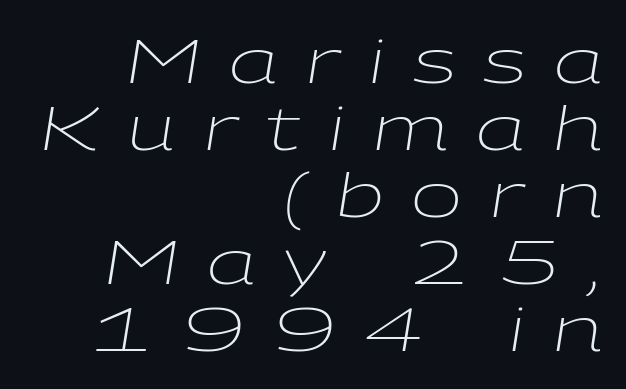
{"italic": "yes", "lean": "right", "slant_degrees": 9, "bold": "no", "weight": "light", "width": "wide", "stroke_contrast": "low", "x_height": "medium", "monospaced": "no", "underline": "no", "align": "right", "line_spacing": "tight", "line_spacing_ratio": 1.1, "letter_spacing": "wide", "letter_spacing_em": 0.45, "glyph_px": 61}
